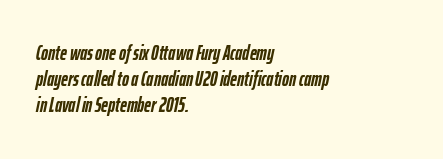
Q: Is the text bold? A: Yes.
Q: Is the text italic (slanted)? A: Yes, it leans right by about 12 degrees.
Q: Is the text underlined? A: No.
Q: How is the paragraph aligned? A: Left-aligned.
Q: Is the spacing between letters normal or unusually wide? A: Normal.
